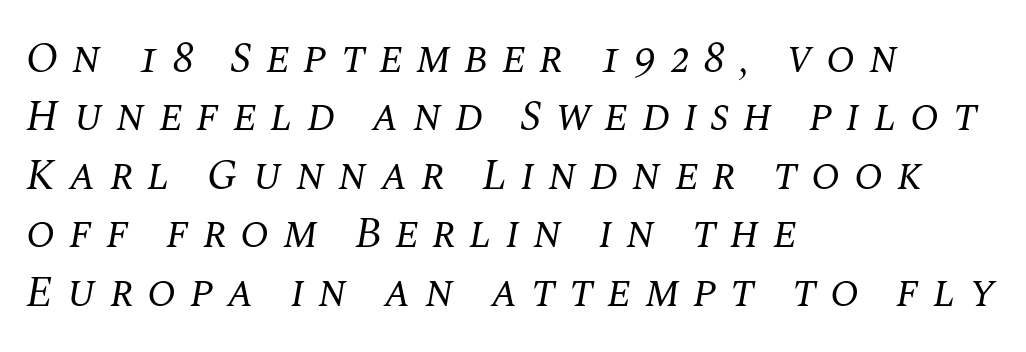
Q: Is the text bold? A: No.
Q: Is the text italic (slanted)? A: Yes, it leans right by about 10 degrees.
Q: Is the typeface a serif or a sans-serif typeface? A: Serif.
Q: Is the text underlined? A: No.
Q: How is the paragraph aligned? A: Left-aligned.
Q: Is the spacing between letters normal or unusually wide? A: Unusually wide.
Q: Is the spacing between lines tight, normal or loose? A: Normal.
Q: Width (condensed, normal, or wide)? A: Normal.
Q: Stroke contrast? A: Medium.
Q: x-height? A: Large.
Q: Monospaced? A: No.
